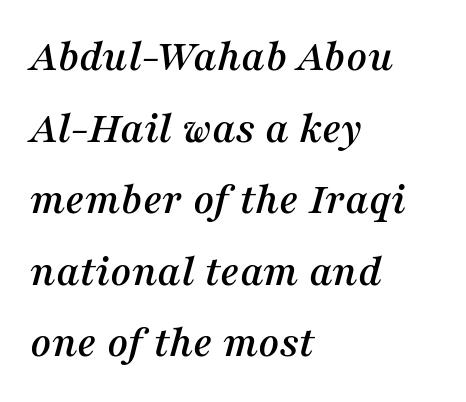
Every row of glyphs begins at an identical x-position on the left. This is serif lettering, the kind often seen in printed books. Varying glyph widths throughout — classic text-font behaviour. The typography opts for an oblique posture over an upright one. Descenders are the only things crossing below the line. Tracking value appears to be zero — textbook default spacing.
